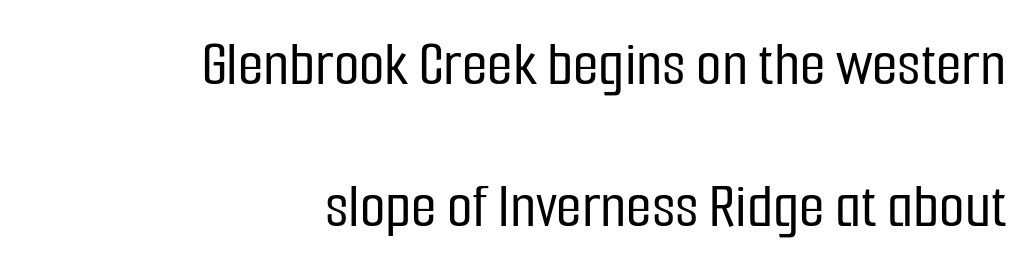
Q: Is the text italic (slanted)? A: No, it is upright.
Q: Is the typeface a serif or a sans-serif typeface? A: Sans-serif.
Q: Is the text underlined? A: No.
Q: How is the paragraph aligned? A: Right-aligned.
Q: Is the spacing between letters normal or unusually wide? A: Normal.
Q: Is the spacing between lines tight, normal or loose? A: Loose.
Q: Width (condensed, normal, or wide)? A: Condensed.
Q: Stroke contrast? A: Low.
Q: x-height? A: Medium.
Q: Monospaced? A: No.
